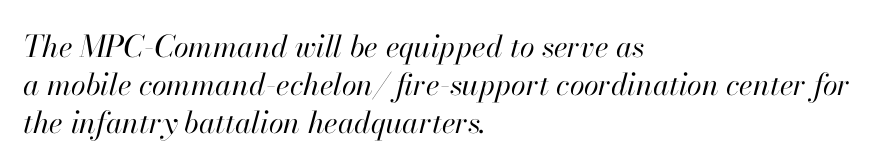
{"italic": "yes", "lean": "right", "slant_degrees": 13, "bold": "no", "weight": "regular", "width": "normal", "stroke_contrast": "high", "x_height": "small", "monospaced": "no", "underline": "no", "align": "left", "line_spacing": "normal", "line_spacing_ratio": 1.26, "letter_spacing": "normal", "letter_spacing_em": 0.0, "glyph_px": 30}
